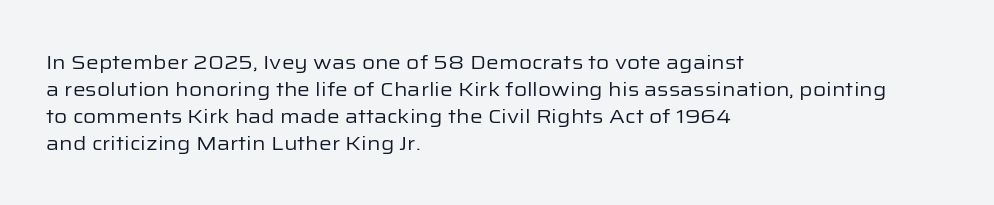
The image shows 20 px text type, upright; set left-aligned, normal line spacing (1.35x), normal letter spacing, not underlined.
